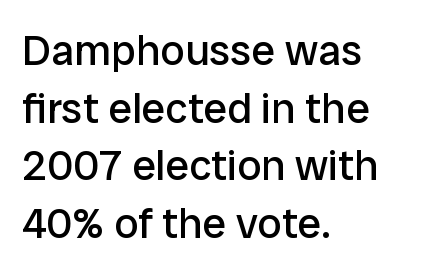
The image shows 43 px regular-weight sans-serif type, upright; set left-aligned, normal line spacing (1.34x), normal letter spacing, not underlined; low stroke contrast and a medium x-height.
